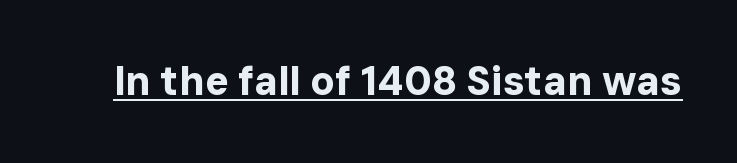
{"serif": "no", "italic": "no", "bold": "yes", "weight": "bold", "width": "normal", "stroke_contrast": "low", "x_height": "medium", "monospaced": "no", "underline": "yes", "letter_spacing": "normal", "letter_spacing_em": 0.0, "glyph_px": 40}
